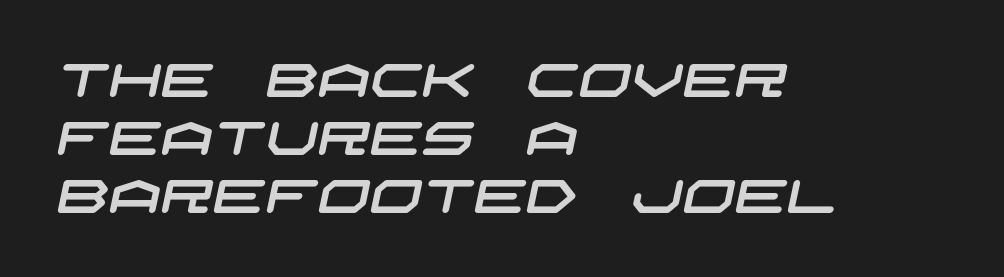
{"serif": "no", "width": "wide", "stroke_contrast": "low", "x_height": "large", "underline": "no", "align": "left", "line_spacing": "normal", "line_spacing_ratio": 1.26, "letter_spacing": "normal", "letter_spacing_em": 0.0, "glyph_px": 46}
